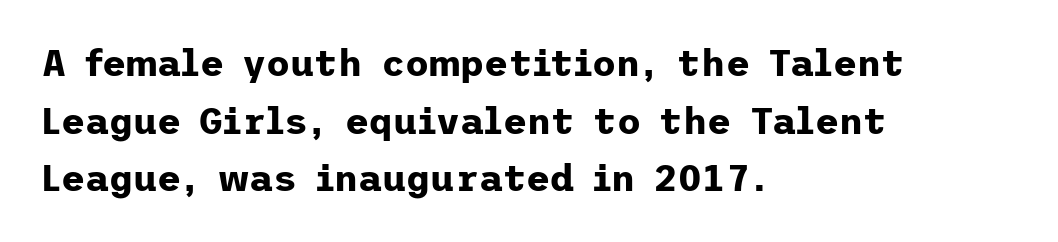
Q: Is the text bold? A: Yes.
Q: Is the text italic (slanted)? A: No, it is upright.
Q: Is the typeface a serif or a sans-serif typeface? A: Sans-serif.
Q: Is the text underlined? A: No.
Q: How is the paragraph aligned? A: Left-aligned.
Q: Is the spacing between letters normal or unusually wide? A: Normal.
Q: Is the spacing between lines tight, normal or loose? A: Normal.
Q: Width (condensed, normal, or wide)? A: Normal.
Q: Stroke contrast? A: Low.
Q: x-height? A: Medium.
